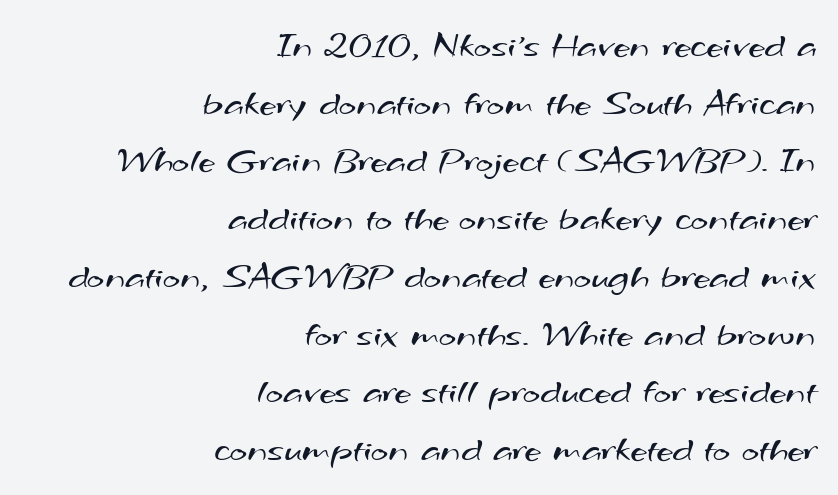
{"serif": "no", "bold": "no", "weight": "regular", "width": "wide", "stroke_contrast": "medium", "x_height": "small", "monospaced": "no", "underline": "no", "align": "right", "line_spacing": "normal", "line_spacing_ratio": 1.56, "letter_spacing": "normal", "letter_spacing_em": 0.0, "glyph_px": 37}
